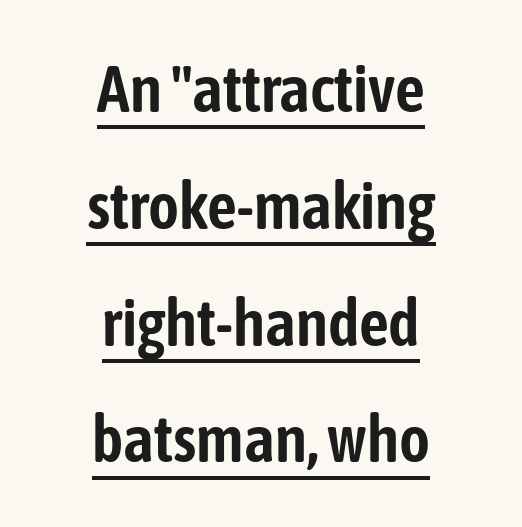
The specimen includes a rule beneath the text block's lines. Varying glyph widths throughout — classic text-font behaviour. There is no visible air inserted between adjacent glyphs. Serifs: no, the terminals of the letterforms are clean. Which margin do the lines hug? Neither — every line sits in the middle.
